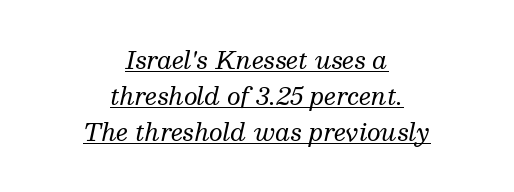
The image shows 24 px text type, italic (leaning right); set centered, normal line spacing (1.51x), normal letter spacing, underlined.
